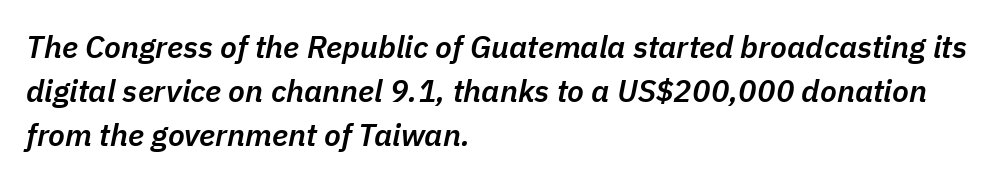
The image shows 31 px semibold type, italic (leaning right); set left-aligned, normal line spacing (1.42x), normal letter spacing, not underlined; low stroke contrast and a medium x-height.
